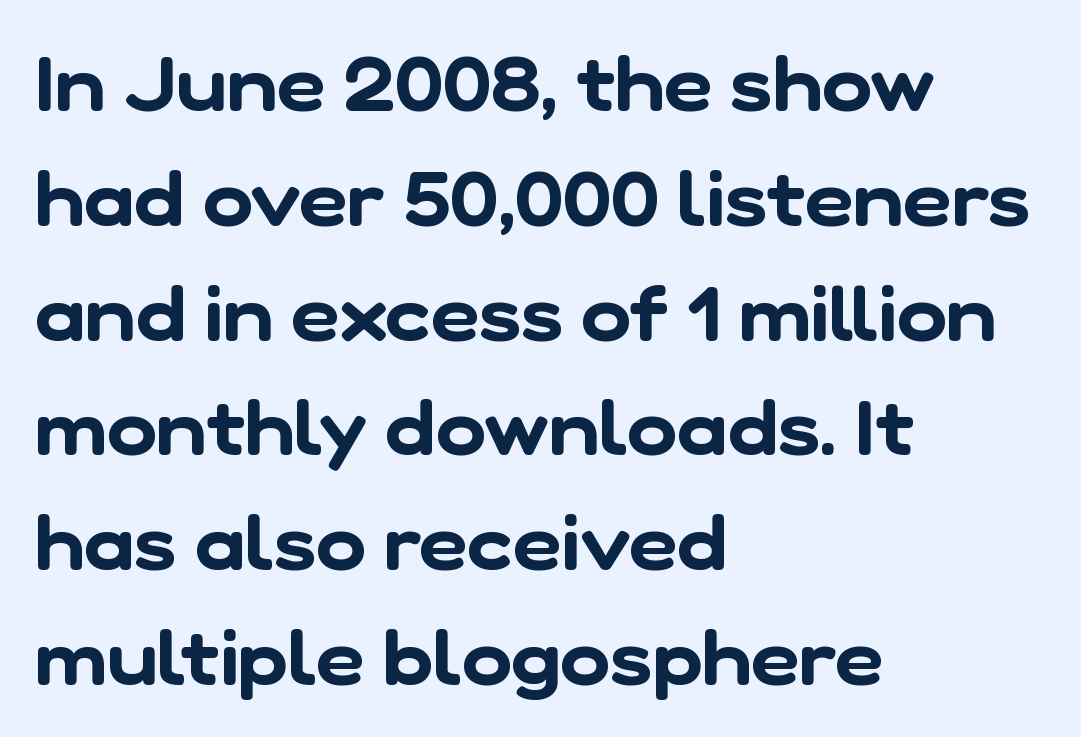
{"serif": "no", "width": "normal", "stroke_contrast": "low", "x_height": "medium", "monospaced": "no", "underline": "no", "align": "left", "line_spacing": "normal", "line_spacing_ratio": 1.51, "letter_spacing": "normal", "letter_spacing_em": 0.0, "glyph_px": 76}
